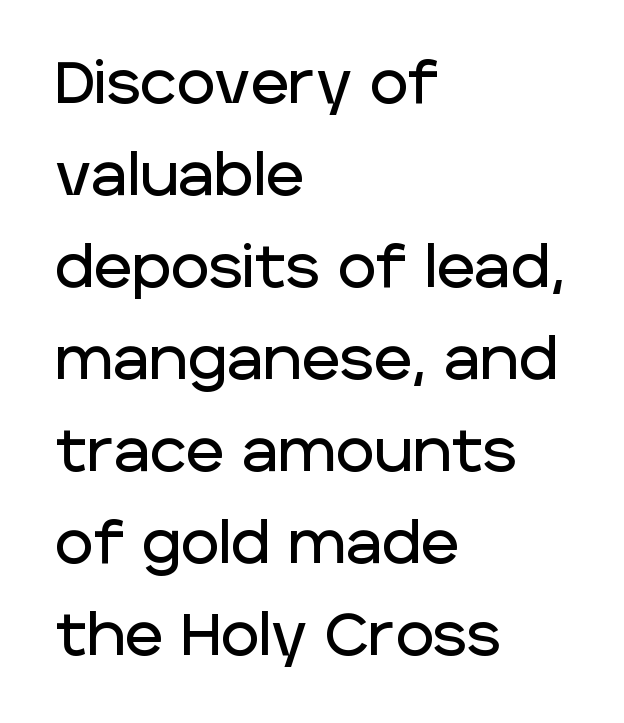
Q: Is the text italic (slanted)? A: No, it is upright.
Q: Is the typeface a serif or a sans-serif typeface? A: Sans-serif.
Q: Is the text underlined? A: No.
Q: How is the paragraph aligned? A: Left-aligned.
Q: Is the spacing between letters normal or unusually wide? A: Normal.
Q: Is the spacing between lines tight, normal or loose? A: Normal.
Q: Width (condensed, normal, or wide)? A: Normal.
Q: Stroke contrast? A: Low.
Q: x-height? A: Large.
Q: Monospaced? A: No.
